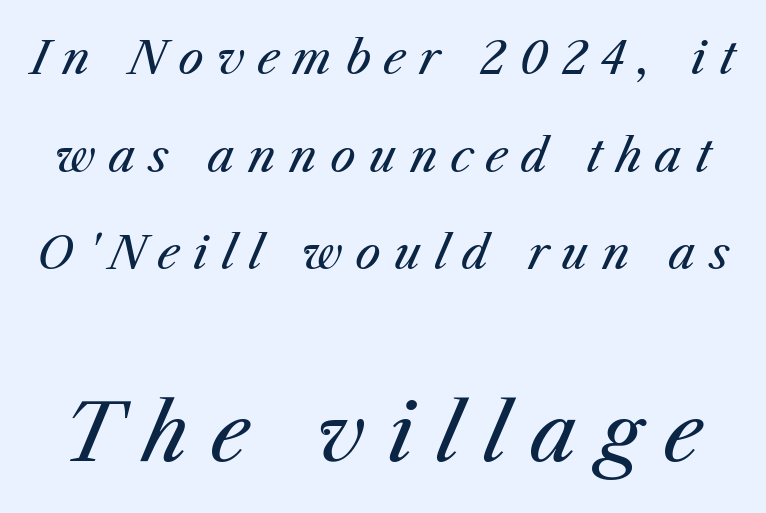
Q: Is the text bold? A: No.
Q: Is the text italic (slanted)? A: Yes, it leans right by about 25 degrees.
Q: Is the text underlined? A: No.
Q: Is the spacing between letters normal or unusually wide? A: Unusually wide.
Q: Is the spacing between lines tight, normal or loose? A: Loose.
Q: Which block of text is set in a larger size, the first (top) or the second (bottom)? A: The second (bottom) one.
Q: Width (condensed, normal, or wide)? A: Normal.
Q: Stroke contrast? A: Medium.
Q: x-height? A: Medium.
Q: Monospaced? A: No.
